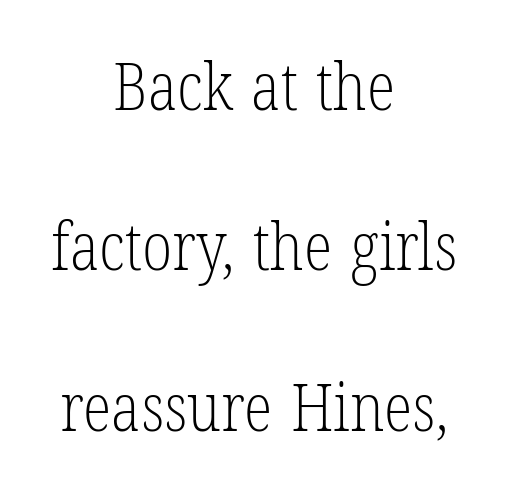
{"serif": "yes", "italic": "no", "bold": "no", "weight": "light", "width": "condensed", "stroke_contrast": "low", "x_height": "medium", "monospaced": "no", "underline": "no", "align": "center", "line_spacing": "loose", "line_spacing_ratio": 2.43, "letter_spacing": "normal", "letter_spacing_em": 0.0, "glyph_px": 66}
